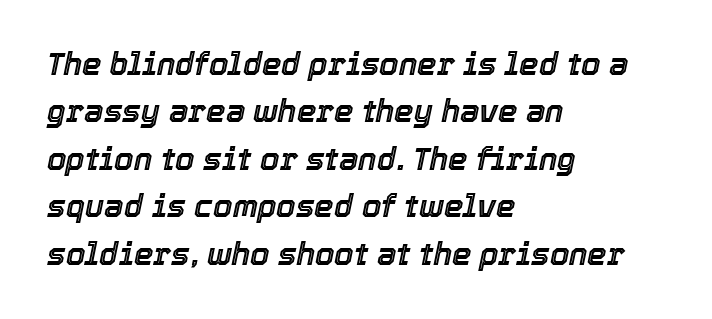
The image shows 31 px text type, italic (leaning right); set left-aligned, normal line spacing (1.53x), normal letter spacing, not underlined; a medium x-height.
